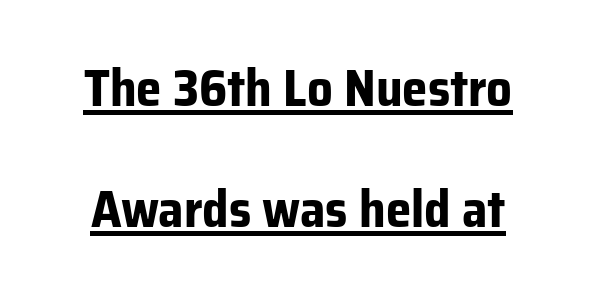
The image shows 51 px bold sans-serif type, upright; set loose line spacing (2.37x), normal letter spacing, underlined; low stroke contrast and a medium x-height.
